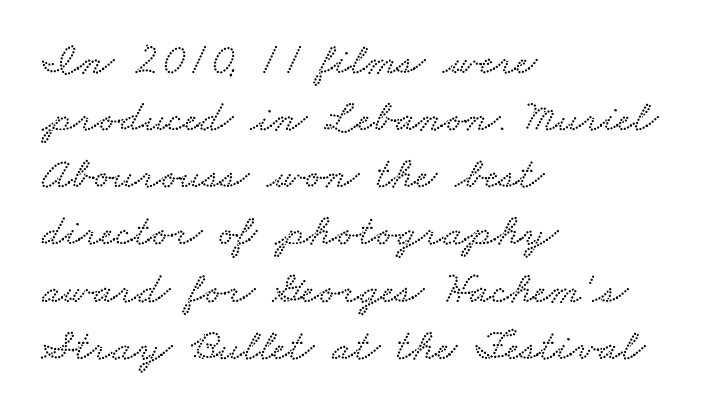
Only glyphs here, with clear space below each row. Words appear dense and cohesive because spacing is normal. Varying glyph widths throughout — classic text-font behaviour. These lines stack with their left ends in a neat column.
